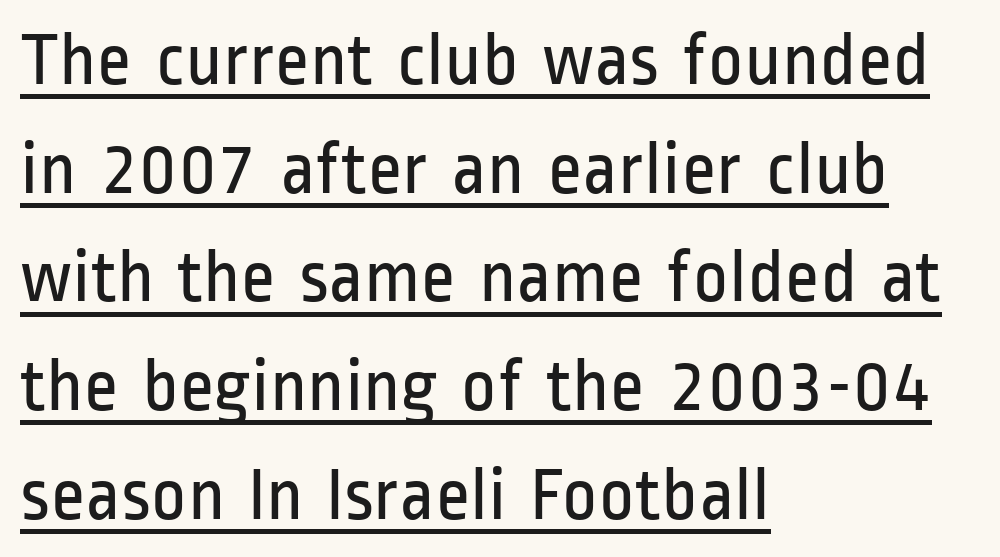
Q: Is the text bold? A: No.
Q: Is the text italic (slanted)? A: No, it is upright.
Q: Is the typeface a serif or a sans-serif typeface? A: Sans-serif.
Q: Is the text underlined? A: Yes.
Q: How is the paragraph aligned? A: Left-aligned.
Q: Is the spacing between letters normal or unusually wide? A: Normal.
Q: Is the spacing between lines tight, normal or loose? A: Normal.
Q: Width (condensed, normal, or wide)? A: Condensed.
Q: Stroke contrast? A: Low.
Q: x-height? A: Medium.
Q: Monospaced? A: No.
